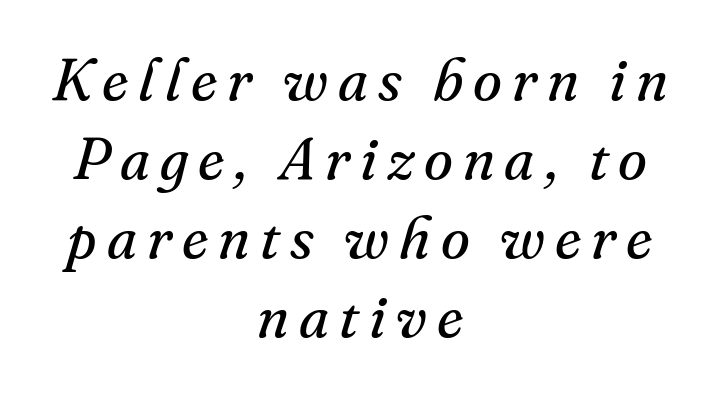
{"serif": "yes", "italic": "yes", "lean": "right", "slant_degrees": 16, "bold": "no", "weight": "regular", "width": "normal", "stroke_contrast": "medium", "x_height": "small", "monospaced": "no", "underline": "no", "align": "center", "line_spacing": "normal", "line_spacing_ratio": 1.34, "glyph_px": 59}
